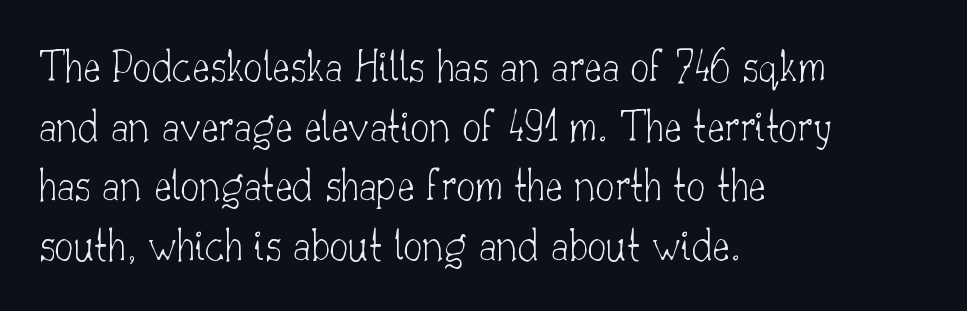
Q: Is the text bold? A: No.
Q: Is the text italic (slanted)? A: No, it is upright.
Q: Is the typeface a serif or a sans-serif typeface? A: Serif.
Q: Is the text underlined? A: No.
Q: How is the paragraph aligned? A: Left-aligned.
Q: Is the spacing between letters normal or unusually wide? A: Normal.
Q: Is the spacing between lines tight, normal or loose? A: Normal.
Q: Width (condensed, normal, or wide)? A: Normal.
Q: Stroke contrast? A: Low.
Q: x-height? A: Small.
Q: Monospaced? A: No.
